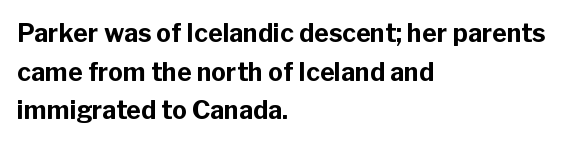
The image shows 25 px bold type, upright; set left-aligned, normal line spacing (1.55x), normal letter spacing, not underlined.
